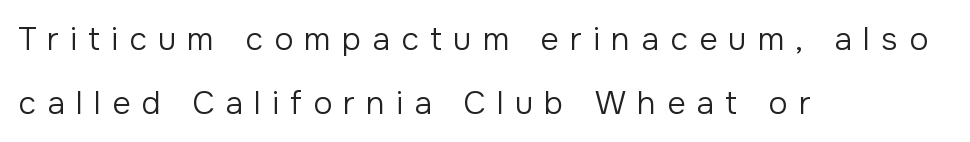
The image shows 32 px regular-weight sans-serif type, upright; set left-aligned, loose line spacing (2.0x), unusually wide letter spacing (+0.35 em), not underlined; low stroke contrast and a medium x-height.
